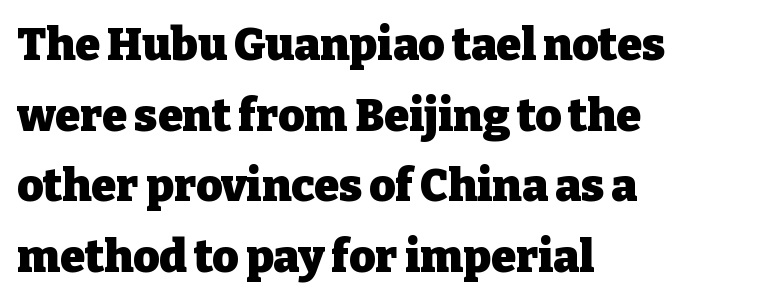
{"serif": "yes", "italic": "no", "bold": "yes", "weight": "heavy", "width": "normal", "stroke_contrast": "low", "x_height": "medium", "monospaced": "no", "underline": "no", "align": "left", "line_spacing": "normal", "line_spacing_ratio": 1.57, "letter_spacing": "normal", "letter_spacing_em": 0.0, "glyph_px": 45}
